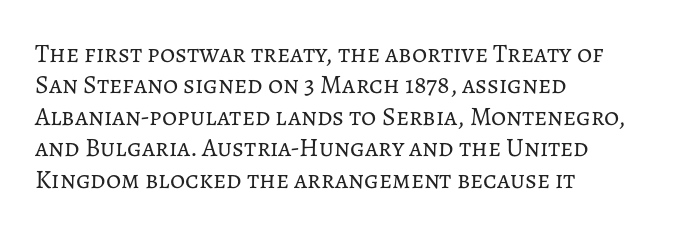
{"italic": "no", "bold": "no", "underline": "no", "align": "left", "line_spacing_ratio": 1.21, "letter_spacing": "normal", "letter_spacing_em": 0.0, "glyph_px": 26}
